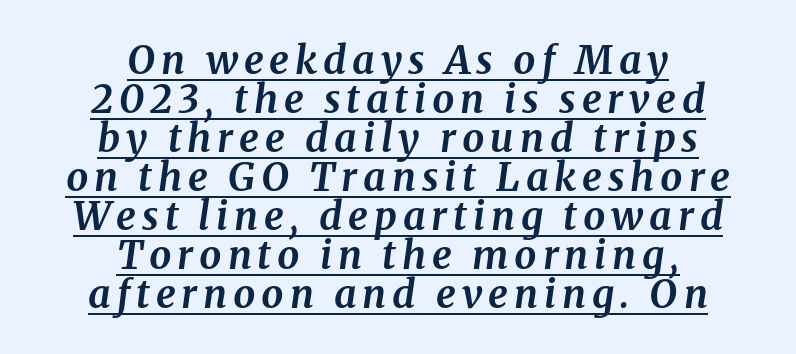
Q: Is the text bold? A: Yes.
Q: Is the text italic (slanted)? A: Yes, it leans right by about 8 degrees.
Q: Is the typeface a serif or a sans-serif typeface? A: Serif.
Q: Is the text underlined? A: Yes.
Q: How is the paragraph aligned? A: Centered.
Q: Is the spacing between lines tight, normal or loose? A: Tight.
Q: Width (condensed, normal, or wide)? A: Normal.
Q: Stroke contrast? A: Medium.
Q: x-height? A: Medium.
Q: Monospaced? A: No.
